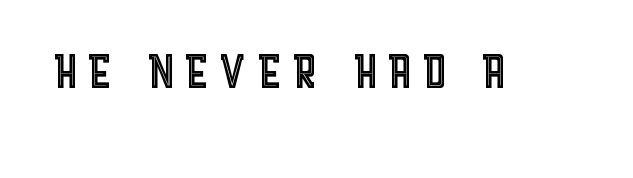
{"italic": "no", "width": "condensed", "x_height": "large", "monospaced": "no", "underline": "no", "glyph_px": 63}
